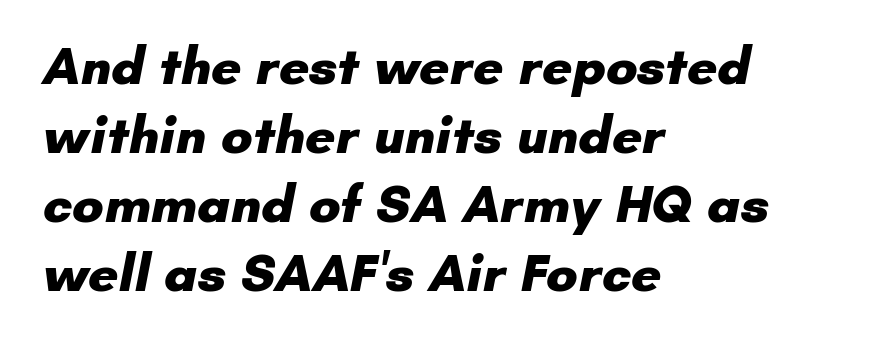
Q: Is the text bold? A: Yes.
Q: Is the typeface a serif or a sans-serif typeface? A: Sans-serif.
Q: Is the text underlined? A: No.
Q: How is the paragraph aligned? A: Left-aligned.
Q: Is the spacing between letters normal or unusually wide? A: Normal.
Q: Is the spacing between lines tight, normal or loose? A: Normal.
Q: Width (condensed, normal, or wide)? A: Normal.
Q: Stroke contrast? A: Low.
Q: x-height? A: Small.
Q: Monospaced? A: No.
